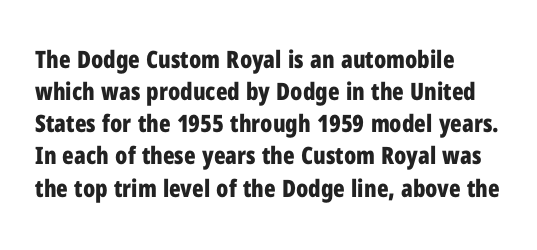
Q: Is the text bold? A: Yes.
Q: Is the text italic (slanted)? A: No, it is upright.
Q: Is the text underlined? A: No.
Q: How is the paragraph aligned? A: Left-aligned.
Q: Is the spacing between letters normal or unusually wide? A: Normal.
Q: Is the spacing between lines tight, normal or loose? A: Normal.
